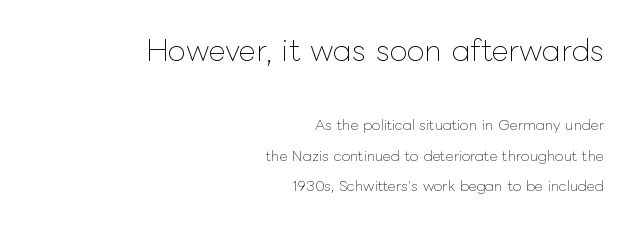
{"italic": "no", "bold": "no", "weight": "thin", "width": "normal", "stroke_contrast": "low", "x_height": "medium", "monospaced": "no", "underline": "no", "align": "right", "line_spacing": "loose", "line_spacing_ratio": 2.18, "letter_spacing": "normal", "letter_spacing_em": 0.0, "larger_block": "first", "size_ratio": 2.07, "glyph_px": 29}
